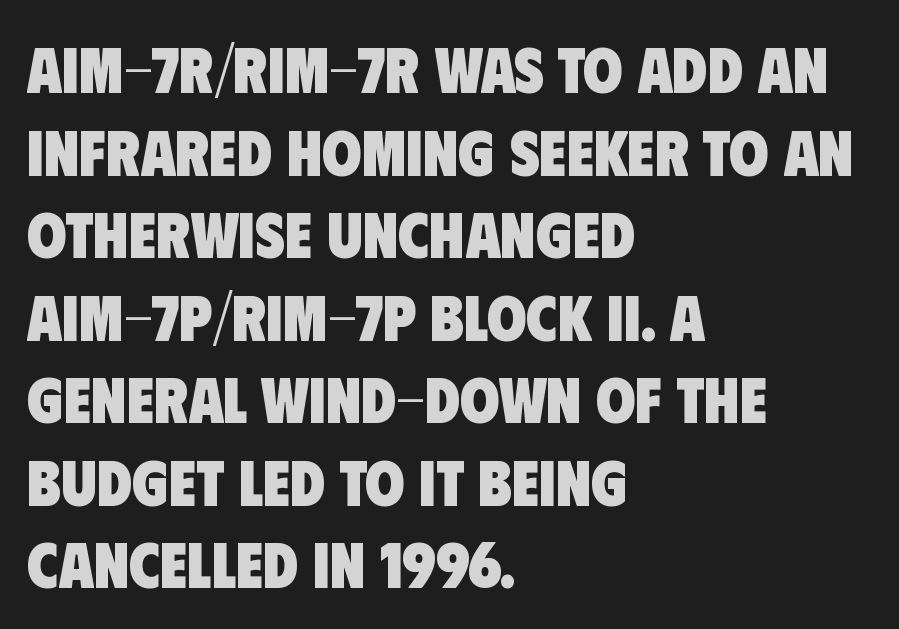
Q: Is the text bold? A: Yes.
Q: Is the typeface a serif or a sans-serif typeface? A: Sans-serif.
Q: Is the text underlined? A: No.
Q: How is the paragraph aligned? A: Left-aligned.
Q: Is the spacing between letters normal or unusually wide? A: Normal.
Q: Is the spacing between lines tight, normal or loose? A: Normal.
Q: Width (condensed, normal, or wide)? A: Condensed.
Q: Stroke contrast? A: Low.
Q: x-height? A: Large.
Q: Monospaced? A: No.
